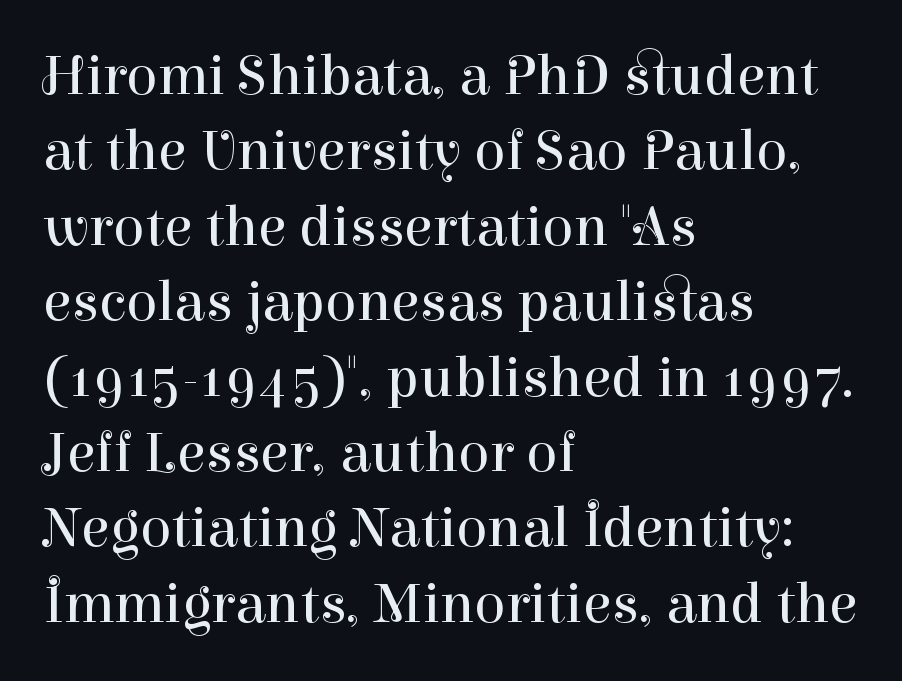
Q: Is the text bold? A: No.
Q: Is the text italic (slanted)? A: No, it is upright.
Q: Is the typeface a serif or a sans-serif typeface? A: Serif.
Q: Is the text underlined? A: No.
Q: How is the paragraph aligned? A: Left-aligned.
Q: Is the spacing between letters normal or unusually wide? A: Normal.
Q: Is the spacing between lines tight, normal or loose? A: Normal.
Q: Width (condensed, normal, or wide)? A: Normal.
Q: Stroke contrast? A: High.
Q: x-height? A: Medium.
Q: Monospaced? A: No.
